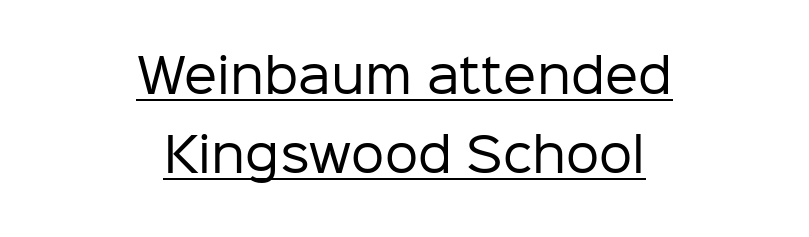
Q: Is the text bold? A: No.
Q: Is the text italic (slanted)? A: No, it is upright.
Q: Is the typeface a serif or a sans-serif typeface? A: Sans-serif.
Q: Is the text underlined? A: Yes.
Q: How is the paragraph aligned? A: Centered.
Q: Is the spacing between letters normal or unusually wide? A: Normal.
Q: Is the spacing between lines tight, normal or loose? A: Normal.
Q: Width (condensed, normal, or wide)? A: Normal.
Q: Stroke contrast? A: Low.
Q: x-height? A: Medium.
Q: Monospaced? A: No.
